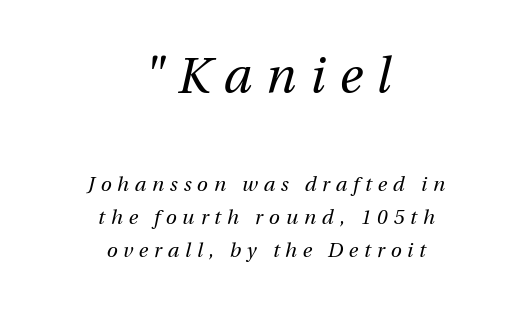
The image shows 49 px regular-weight type, italic (leaning right); set centered, normal line spacing (1.66x), unusually wide letter spacing (+0.29 em), not underlined; the first (top) block is 2.45x larger; medium stroke contrast and a medium x-height.
